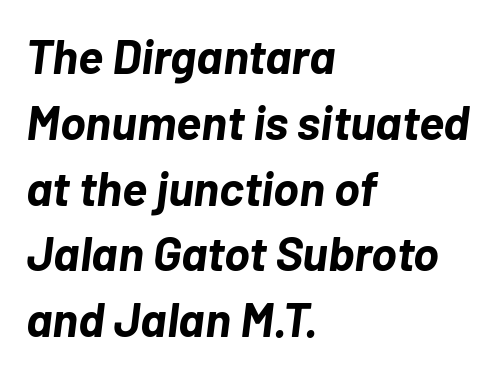
Q: Is the text bold? A: Yes.
Q: Is the text italic (slanted)? A: Yes, it leans right by about 7 degrees.
Q: Is the text underlined? A: No.
Q: How is the paragraph aligned? A: Left-aligned.
Q: Is the spacing between letters normal or unusually wide? A: Normal.
Q: Is the spacing between lines tight, normal or loose? A: Normal.
Q: Width (condensed, normal, or wide)? A: Normal.
Q: Stroke contrast? A: Low.
Q: x-height? A: Medium.
Q: Monospaced? A: No.
